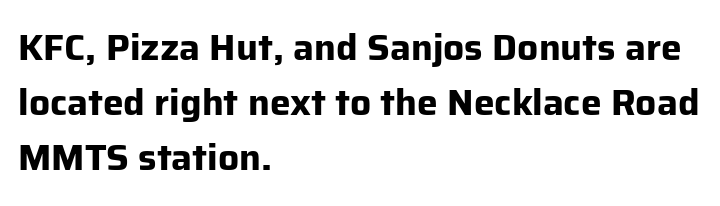
The image shows 37 px bold sans-serif type, upright; set left-aligned, normal line spacing (1.49x), normal letter spacing, not underlined; low stroke contrast and a medium x-height.
